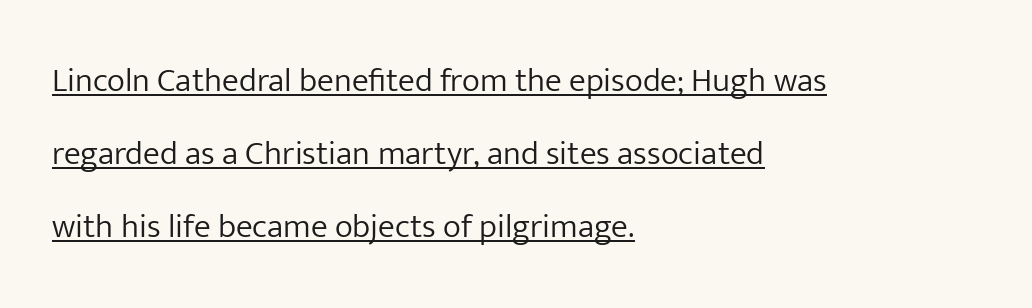
{"serif": "no", "italic": "no", "bold": "no", "weight": "light", "width": "normal", "stroke_contrast": "low", "x_height": "medium", "monospaced": "no", "underline": "yes", "align": "left", "line_spacing": "loose", "line_spacing_ratio": 2.14, "letter_spacing": "normal", "letter_spacing_em": 0.0, "glyph_px": 34}
